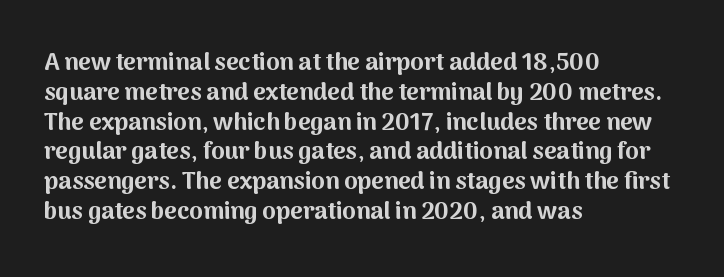
The image shows 24 px bold type, upright; set left-aligned, line spacing 1.24x, normal letter spacing, not underlined.
